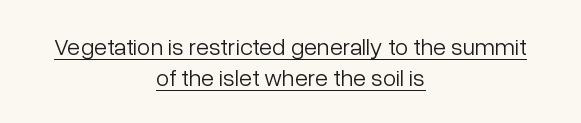
{"italic": "no", "bold": "no", "underline": "yes", "align": "center", "line_spacing": "normal", "line_spacing_ratio": 1.3, "letter_spacing": "normal", "letter_spacing_em": 0.0, "glyph_px": 24}
